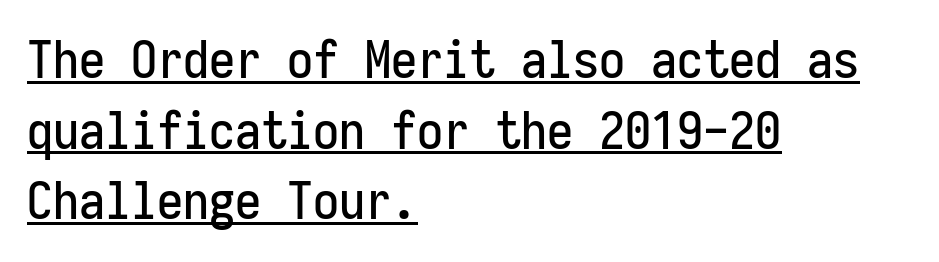
The rendering shows plain stroke endings on the letterforms — a sans-serif design. A normal amount of white space separates one row of letters from the next. How are the letters spaced? Ordinarily, with no added tracking. You can see a thin bar hugging the bottom of the glyphs. Vertical strokes here are truly vertical.
